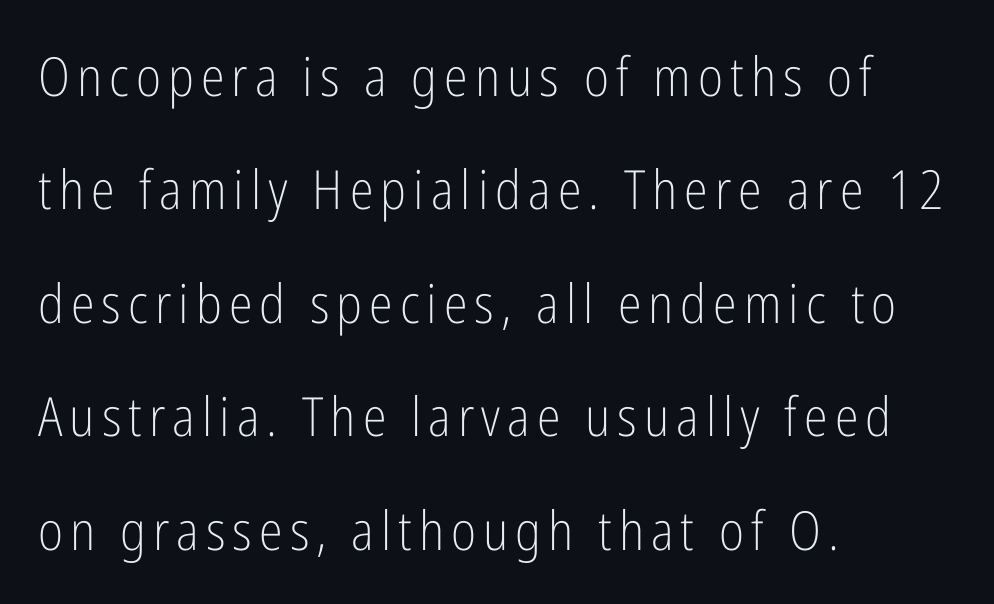
{"serif": "no", "italic": "no", "bold": "no", "weight": "light", "width": "condensed", "stroke_contrast": "low", "x_height": "medium", "monospaced": "no", "underline": "no", "align": "left", "line_spacing": "loose", "line_spacing_ratio": 2.1, "glyph_px": 54}
